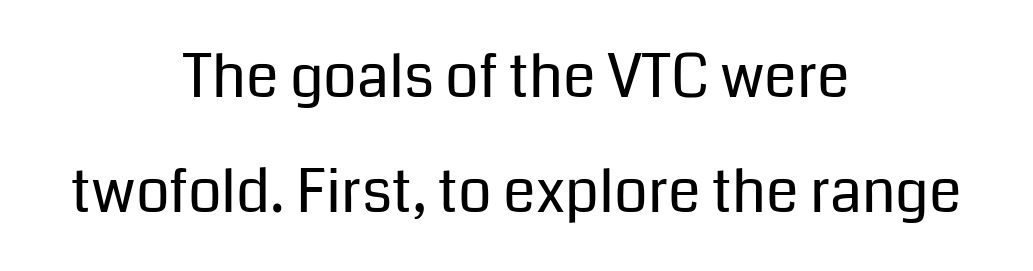
In terms of leading, this rendering errs on the spacious side. Letters rest on an invisible, unmarked baseline. Vertical stems look standard width or narrower in stroke. The face used here is rendered with its standard letterfit. The passage is arranged like a title page — every line centered. The letters advance in unequal steps, a hallmark of proportional type.
